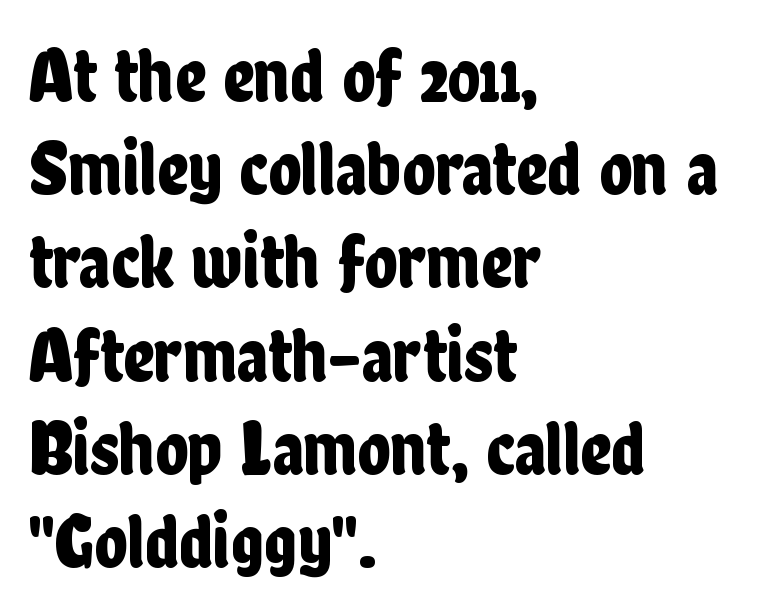
The image shows 77 px condensed sans-serif type, upright; set left-aligned, line spacing 1.21x, normal letter spacing, not underlined; low stroke contrast and a medium x-height.
